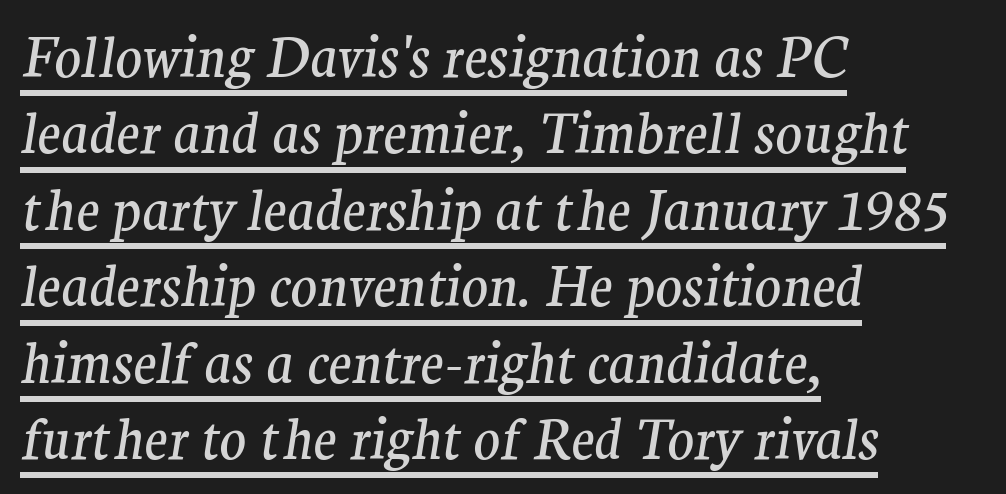
{"serif": "yes", "italic": "yes", "lean": "right", "slant_degrees": 9, "bold": "no", "weight": "regular", "width": "normal", "stroke_contrast": "medium", "x_height": "medium", "monospaced": "no", "underline": "yes", "align": "left", "line_spacing": "normal", "line_spacing_ratio": 1.39, "letter_spacing": "normal", "letter_spacing_em": 0.0, "glyph_px": 55}
